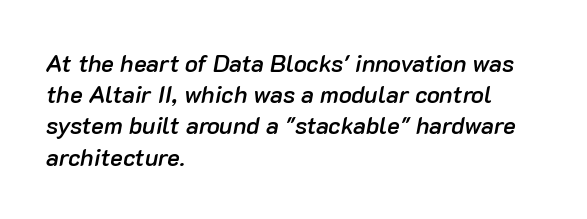
The image shows 24 px text type, italic (leaning right); set left-aligned, normal line spacing (1.3x), normal letter spacing, not underlined.
